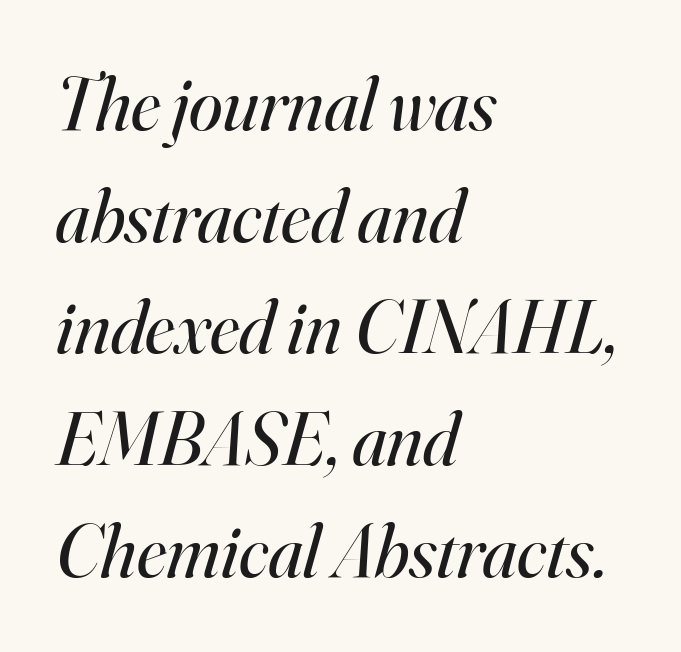
The image shows 76 px regular-weight serif type, italic (leaning right); set left-aligned, normal line spacing (1.47x), normal letter spacing, not underlined; high stroke contrast and a small x-height.
